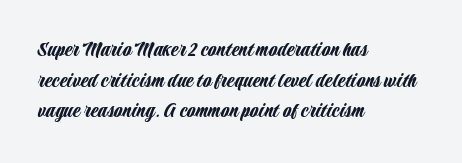
Q: Is the text italic (slanted)? A: Yes.
Q: Is the text underlined? A: No.
Q: How is the paragraph aligned? A: Left-aligned.
Q: Is the spacing between letters normal or unusually wide? A: Normal.
Q: Is the spacing between lines tight, normal or loose? A: Normal.
